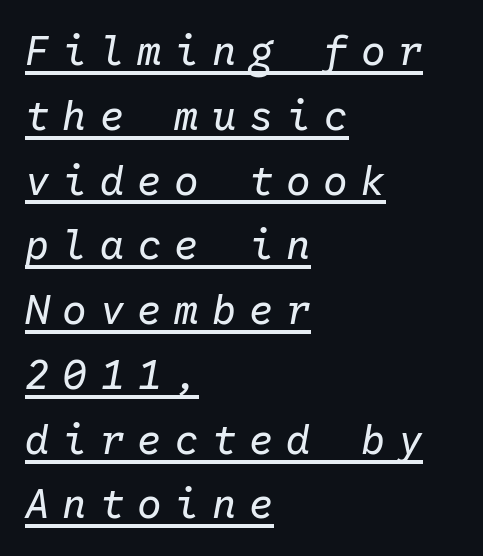
{"italic": "yes", "lean": "right", "slant_degrees": 10, "bold": "no", "weight": "regular", "width": "normal", "stroke_contrast": "low", "x_height": "medium", "monospaced": "yes", "underline": "yes", "align": "left", "line_spacing": "normal", "line_spacing_ratio": 1.58, "letter_spacing": "wide", "letter_spacing_em": 0.31, "glyph_px": 41}
